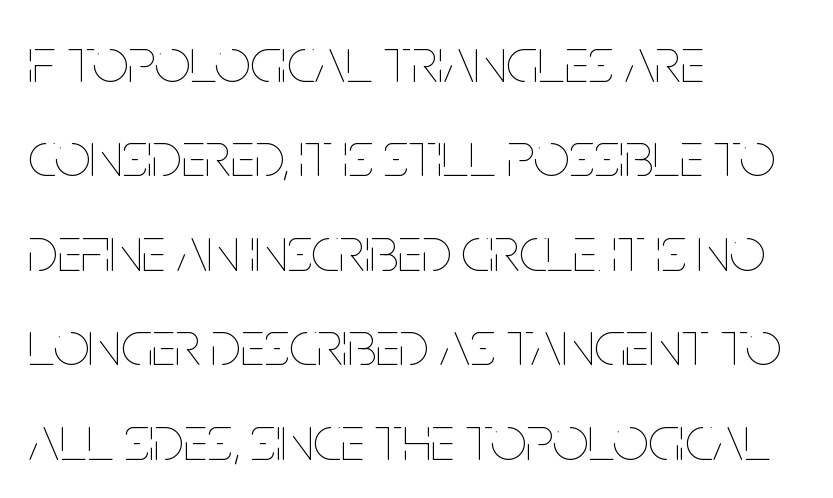
The image shows 63 px thin, condensed type, upright; set left-aligned, normal line spacing (1.5x), normal letter spacing, not underlined; low stroke contrast and a large x-height.
